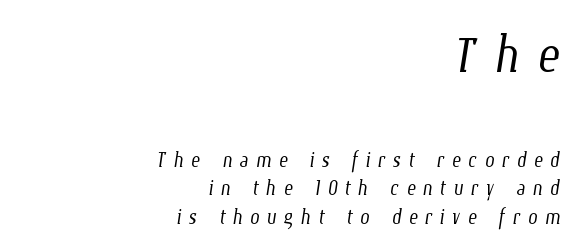
{"bold": "no", "weight": "light", "width": "condensed", "stroke_contrast": "low", "x_height": "medium", "monospaced": "no", "underline": "no", "align": "right", "line_spacing": "tight", "line_spacing_ratio": 1.06, "letter_spacing": "wide", "letter_spacing_em": 0.27, "larger_block": "first", "size_ratio": 2.48, "glyph_px": 67}
